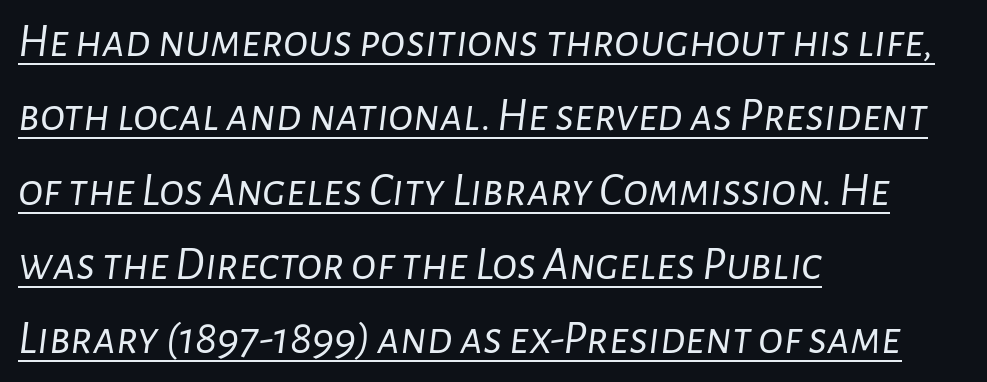
The image shows 47 px light type, italic (leaning right); set left-aligned, normal line spacing (1.58x), normal letter spacing, underlined; low stroke contrast and a medium x-height.
